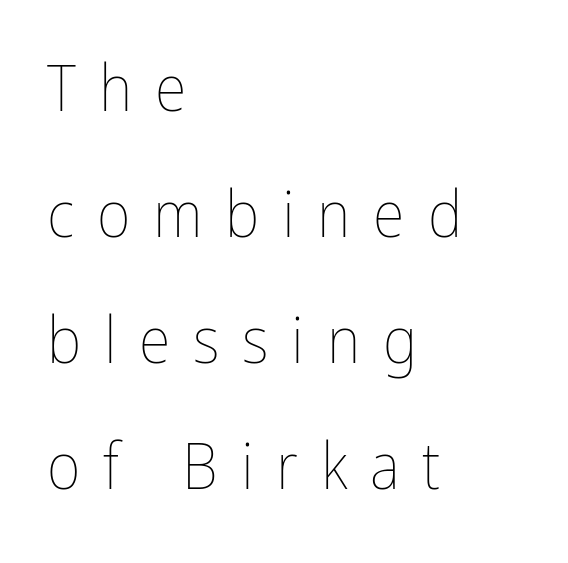
The image shows 65 px thin, condensed type, upright; set left-aligned, loose line spacing (1.94x), unusually wide letter spacing (+0.35 em), not underlined; low stroke contrast and a medium x-height.
